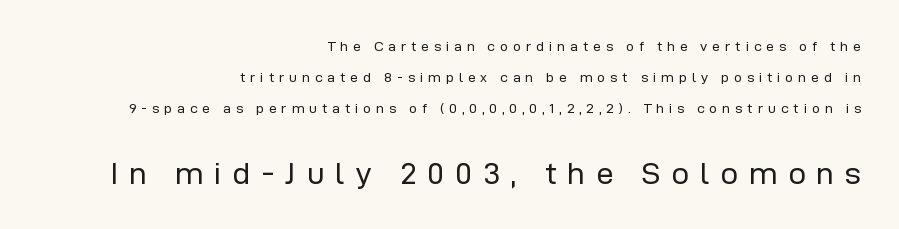
Q: Is the text bold? A: No.
Q: Is the text italic (slanted)? A: No, it is upright.
Q: Is the typeface a serif or a sans-serif typeface? A: Sans-serif.
Q: Is the text underlined? A: No.
Q: How is the paragraph aligned? A: Right-aligned.
Q: Is the spacing between letters normal or unusually wide? A: Unusually wide.
Q: Is the spacing between lines tight, normal or loose? A: Loose.
Q: Which block of text is set in a larger size, the first (top) or the second (bottom)? A: The second (bottom) one.
Q: Width (condensed, normal, or wide)? A: Normal.
Q: Stroke contrast? A: Low.
Q: x-height? A: Medium.
Q: Monospaced? A: No.
